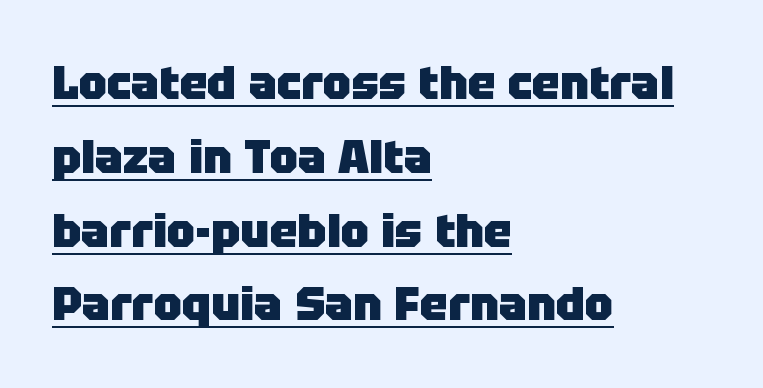
Q: Is the text bold? A: Yes.
Q: Is the text italic (slanted)? A: No, it is upright.
Q: Is the typeface a serif or a sans-serif typeface? A: Sans-serif.
Q: Is the text underlined? A: Yes.
Q: How is the paragraph aligned? A: Left-aligned.
Q: Is the spacing between letters normal or unusually wide? A: Normal.
Q: Is the spacing between lines tight, normal or loose? A: Normal.
Q: Width (condensed, normal, or wide)? A: Normal.
Q: Stroke contrast? A: Low.
Q: x-height? A: Large.
Q: Monospaced? A: No.
